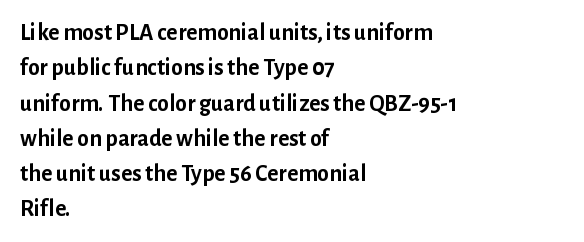
The baseline area is clear. Rendered with straight, roman letterforms. The face used here has the dense, thick strokes of a bold. One-word summary of the alignment: left.
